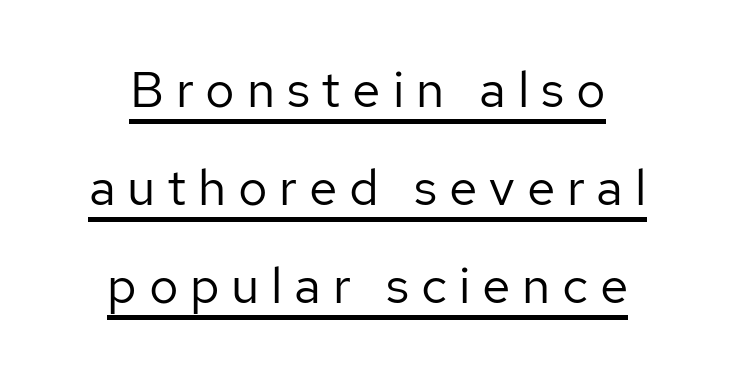
The image shows 51 px regular-weight sans-serif type, upright; set centered, loose line spacing (1.92x), unusually wide letter spacing (+0.23 em), underlined; low stroke contrast and a medium x-height.
